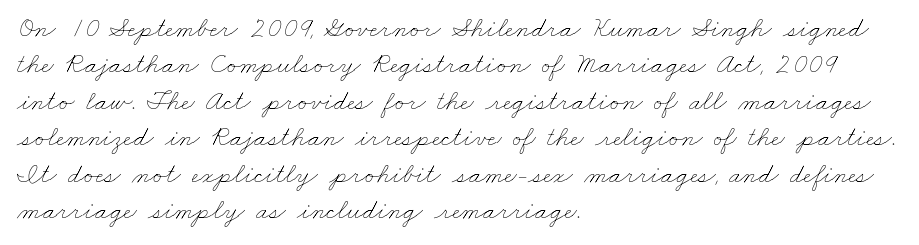
{"bold": "no", "weight": "thin", "width": "wide", "stroke_contrast": "low", "x_height": "small", "monospaced": "no", "underline": "no", "align": "left", "line_spacing": "normal", "line_spacing_ratio": 1.3, "letter_spacing": "normal", "letter_spacing_em": 0.0, "glyph_px": 28}
